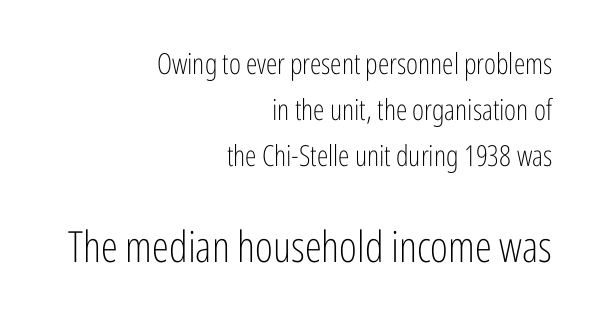
Q: Is the text bold? A: No.
Q: Is the text italic (slanted)? A: No, it is upright.
Q: Is the typeface a serif or a sans-serif typeface? A: Sans-serif.
Q: Is the text underlined? A: No.
Q: How is the paragraph aligned? A: Right-aligned.
Q: Is the spacing between letters normal or unusually wide? A: Normal.
Q: Is the spacing between lines tight, normal or loose? A: Normal.
Q: Which block of text is set in a larger size, the first (top) or the second (bottom)? A: The second (bottom) one.
Q: Width (condensed, normal, or wide)? A: Condensed.
Q: Stroke contrast? A: Low.
Q: x-height? A: Medium.
Q: Monospaced? A: No.
